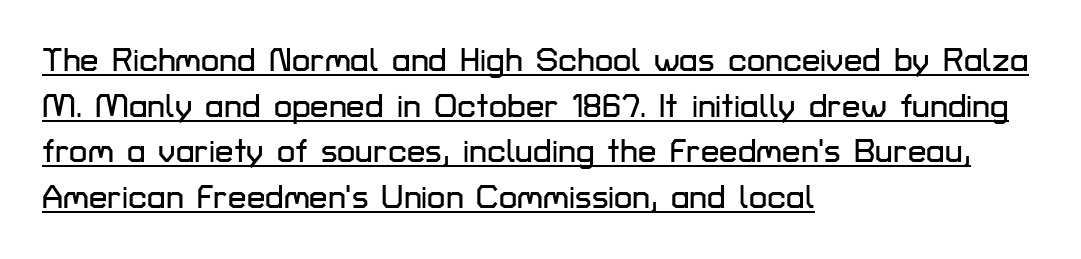
Q: Is the text italic (slanted)? A: No, it is upright.
Q: Is the typeface a serif or a sans-serif typeface? A: Sans-serif.
Q: Is the text underlined? A: Yes.
Q: How is the paragraph aligned? A: Left-aligned.
Q: Is the spacing between letters normal or unusually wide? A: Normal.
Q: Is the spacing between lines tight, normal or loose? A: Normal.
Q: Width (condensed, normal, or wide)? A: Normal.
Q: Stroke contrast? A: Low.
Q: x-height? A: Medium.
Q: Monospaced? A: No.
